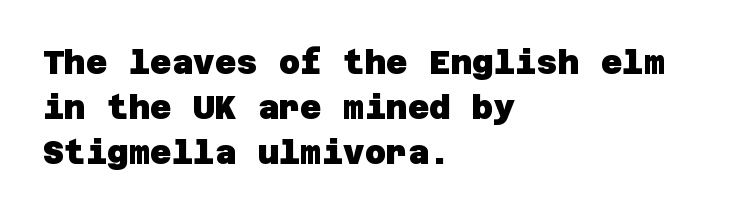
Unmarked baselines from the first word to the last. The setting favours the left margin, as ordinary paragraphs usually do. The passage shown is typeset with a sans-serif family. Bold? Absolutely — the strokes are thick and heavy. Quick note: interline space is typical.
